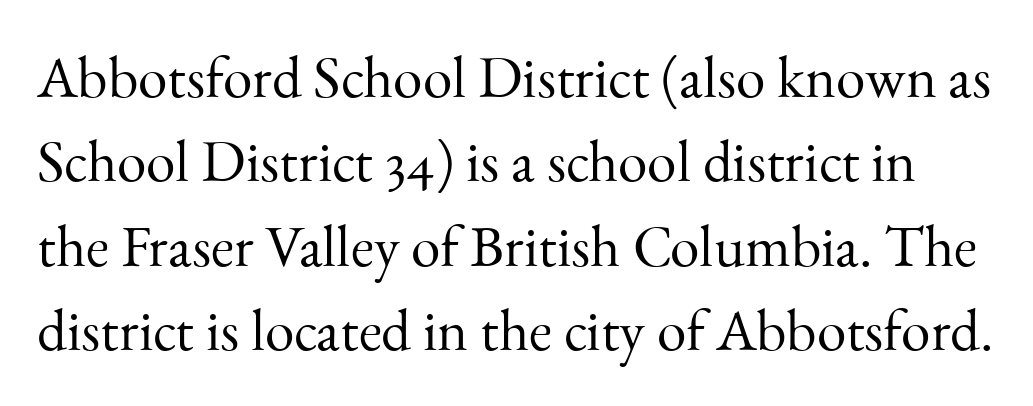
Q: Is the text bold? A: No.
Q: Is the text italic (slanted)? A: No, it is upright.
Q: Is the typeface a serif or a sans-serif typeface? A: Serif.
Q: Is the text underlined? A: No.
Q: Is the spacing between letters normal or unusually wide? A: Normal.
Q: Is the spacing between lines tight, normal or loose? A: Normal.
Q: Width (condensed, normal, or wide)? A: Normal.
Q: Stroke contrast? A: Medium.
Q: x-height? A: Small.
Q: Monospaced? A: No.
